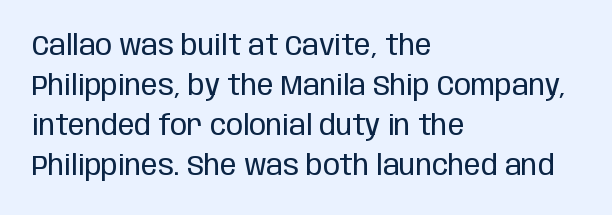
The image shows 28 px regular-weight, condensed sans-serif type, upright; set left-aligned, normal line spacing (1.43x), normal letter spacing, not underlined; low stroke contrast and a large x-height.
